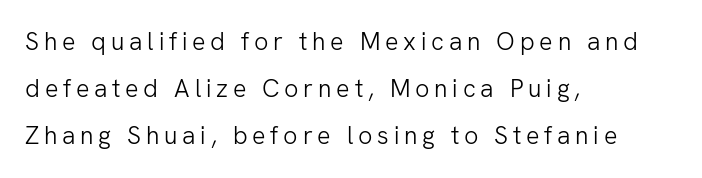
{"italic": "no", "bold": "no", "underline": "no", "align": "left", "line_spacing_ratio": 1.89, "glyph_px": 25}
